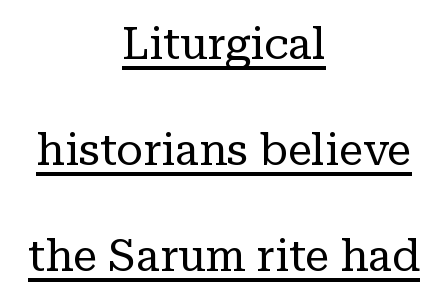
The image shows 44 px regular-weight serif type, upright; set centered, loose line spacing (2.41x), normal letter spacing, underlined; low stroke contrast and a medium x-height.
